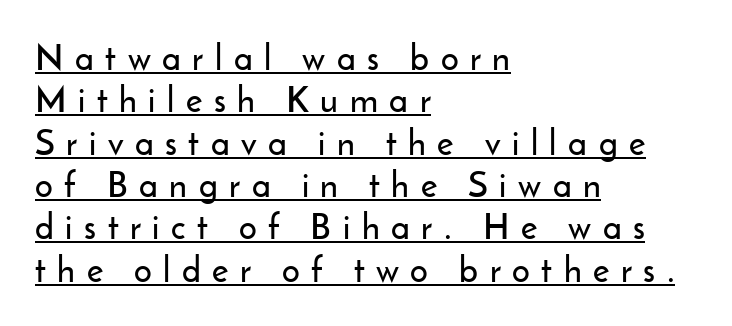
{"serif": "no", "italic": "no", "width": "normal", "stroke_contrast": "low", "x_height": "small", "monospaced": "no", "underline": "yes", "align": "left", "line_spacing_ratio": 1.21, "letter_spacing": "wide", "letter_spacing_em": 0.33, "glyph_px": 35}
